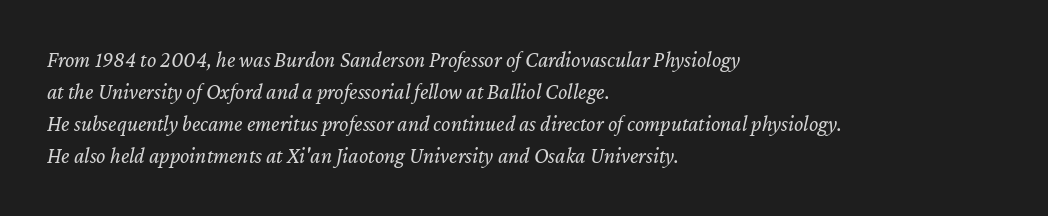
The image shows 22 px text type, italic (leaning right); set left-aligned, normal line spacing (1.46x), normal letter spacing, not underlined.
